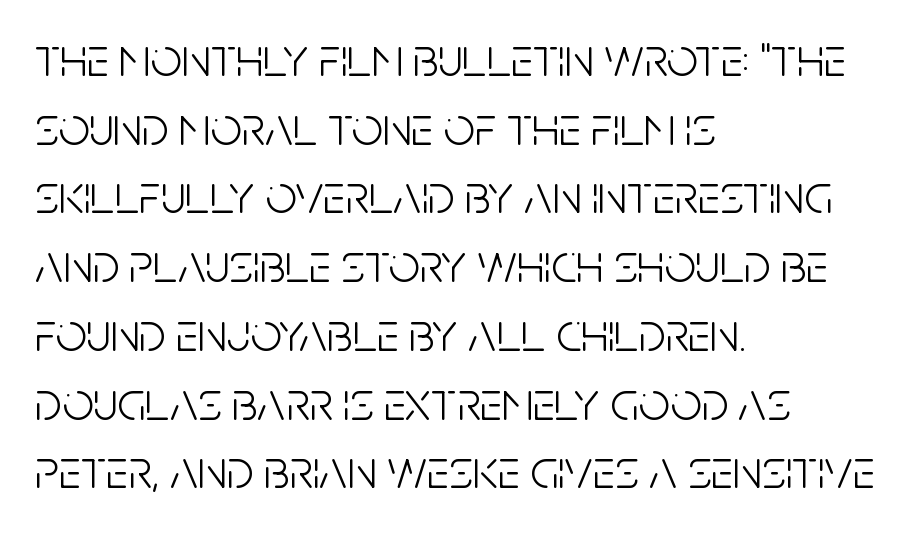
{"serif": "no", "italic": "no", "bold": "no", "weight": "light", "width": "condensed", "stroke_contrast": "low", "x_height": "large", "monospaced": "no", "underline": "no", "align": "left", "line_spacing": "normal", "line_spacing_ratio": 1.25, "letter_spacing": "normal", "letter_spacing_em": 0.0, "glyph_px": 55}
